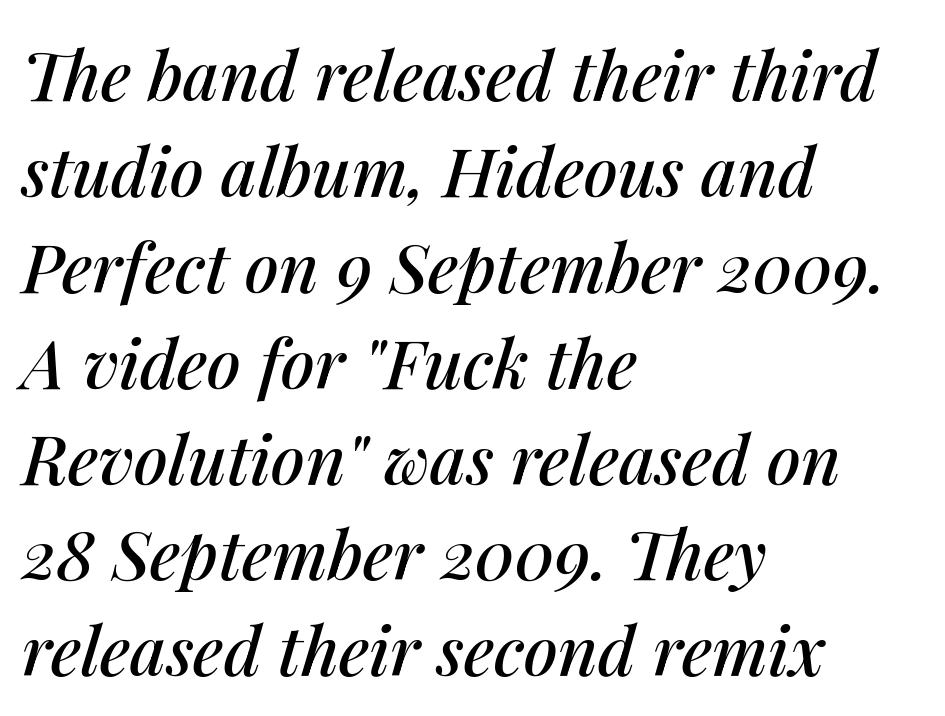
The image shows 68 px text type, italic (leaning right); set left-aligned, normal line spacing (1.41x), normal letter spacing, not underlined; medium stroke contrast and a medium x-height.
